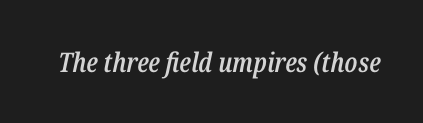
The image shows 27 px text type, italic (leaning right); set normal letter spacing, not underlined.
